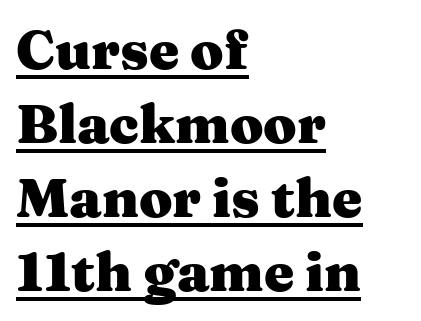
Letter spacing: default. This sample has the flowing, uneven cadence of proportional lettering. This is underlined copy, the kind a proofreader might mark for attention. A full-strength bold gives these letters their thick strokes. Serifs: yes, visible at the terminals of the letterforms. Tall strokes in this sample are plumb rather than angled.
